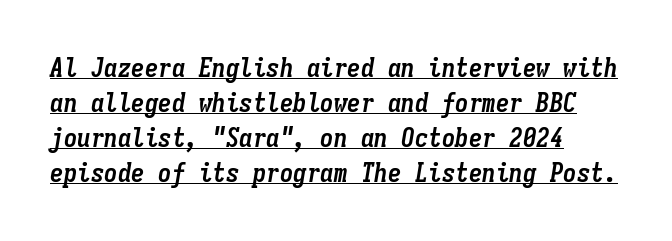
{"italic": "yes", "lean": "right", "slant_degrees": 9, "bold": "yes", "underline": "yes", "align": "left", "line_spacing": "normal", "line_spacing_ratio": 1.3, "letter_spacing": "normal", "letter_spacing_em": 0.0, "glyph_px": 27}
